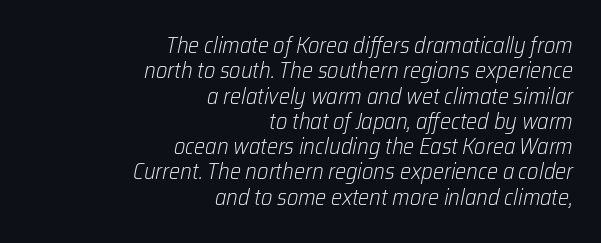
Leading: reduced. The passage is arranged like a letterhead date or caption credit — flush right. Each row of text sits above clean, open space. Here the glyphs are tracked normally, forming tight word shapes. The weight would be labelled regular, book, light, or lighter still.
